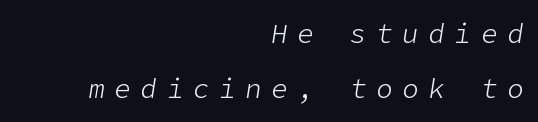
Stroke mass is kept to a normal reading level or below. You can tell it's italic because the verticals aren't actually vertical. These lines stack with their right ends in a neat column. Only glyphs here, with clear space below each row. The horizontal fit of the characters is loose and conspicuously gappy. You could fit nearly another row in the gap between these rows.
